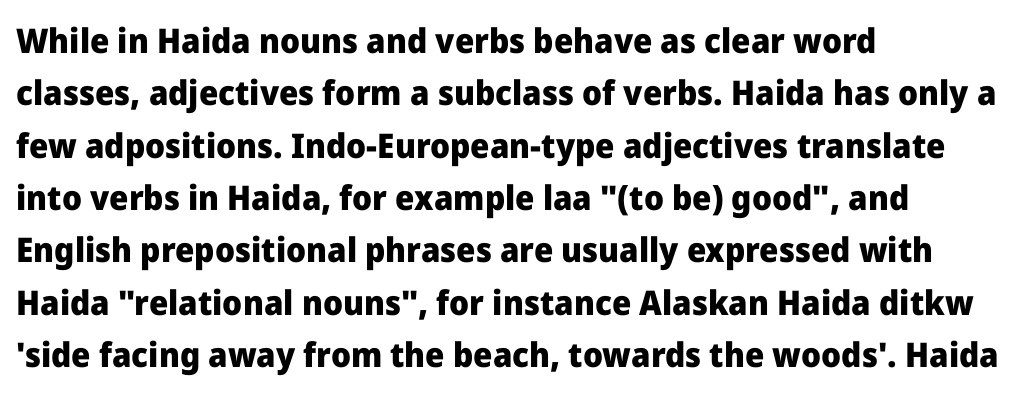
{"serif": "no", "italic": "no", "bold": "yes", "weight": "heavy", "width": "normal", "stroke_contrast": "low", "x_height": "medium", "monospaced": "no", "underline": "no", "align": "left", "line_spacing": "normal", "line_spacing_ratio": 1.54, "letter_spacing": "normal", "letter_spacing_em": 0.0, "glyph_px": 34}
